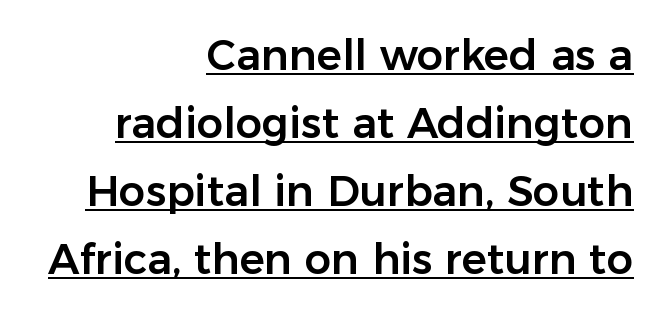
You can tell it's not italic because the verticals are truly vertical. Do the characters align in a grid? No, the font is proportional. Does extra space separate the letters? No, they use regular spacing. Look at the bottom of the vertical strokes: they stop flat, with no serifs. Where is the straight margin? On the right.
